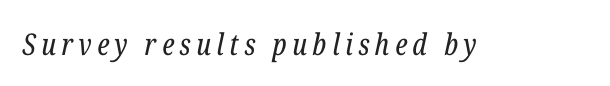
Q: Is the text bold? A: No.
Q: Is the text italic (slanted)? A: Yes, it leans right by about 12 degrees.
Q: Is the typeface a serif or a sans-serif typeface? A: Serif.
Q: Is the text underlined? A: No.
Q: Width (condensed, normal, or wide)? A: Condensed.
Q: Stroke contrast? A: Low.
Q: x-height? A: Medium.
Q: Monospaced? A: No.
